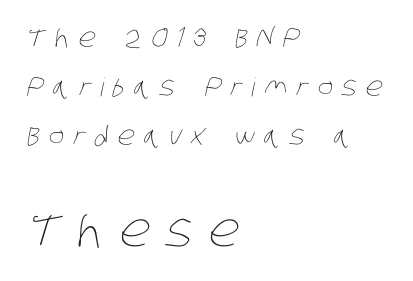
{"bold": "no", "weight": "thin", "width": "condensed", "stroke_contrast": "low", "x_height": "large", "monospaced": "no", "underline": "no", "align": "left", "line_spacing_ratio": 1.88, "letter_spacing": "wide", "letter_spacing_em": 0.35, "larger_block": "second", "size_ratio": 1.77, "glyph_px": 46}
